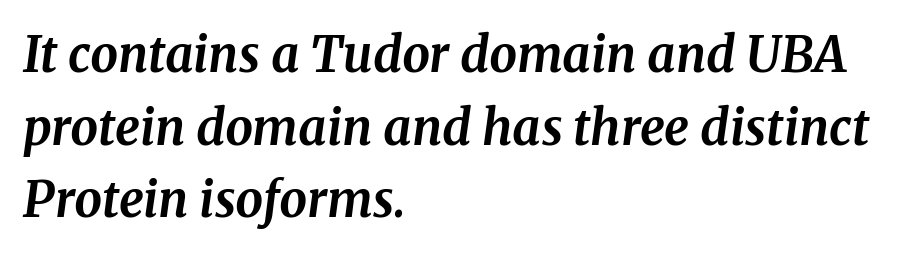
The rendering shows small feet on the letterforms — a serif design. Every row of glyphs begins at an identical x-position on the left. Normally led — the rows are evenly, conventionally spaced. These lines keep a tight, regular rhythm from letter to letter.
